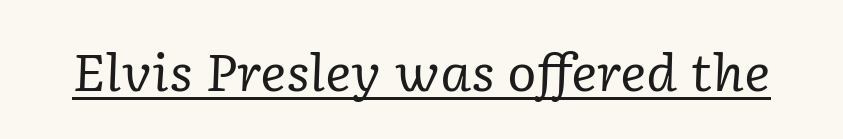
Q: Is the text bold? A: No.
Q: Is the text italic (slanted)? A: Yes, it leans right by about 2 degrees.
Q: Is the typeface a serif or a sans-serif typeface? A: Serif.
Q: Is the text underlined? A: Yes.
Q: Is the spacing between letters normal or unusually wide? A: Normal.
Q: Width (condensed, normal, or wide)? A: Normal.
Q: Stroke contrast? A: Low.
Q: x-height? A: Medium.
Q: Monospaced? A: No.
